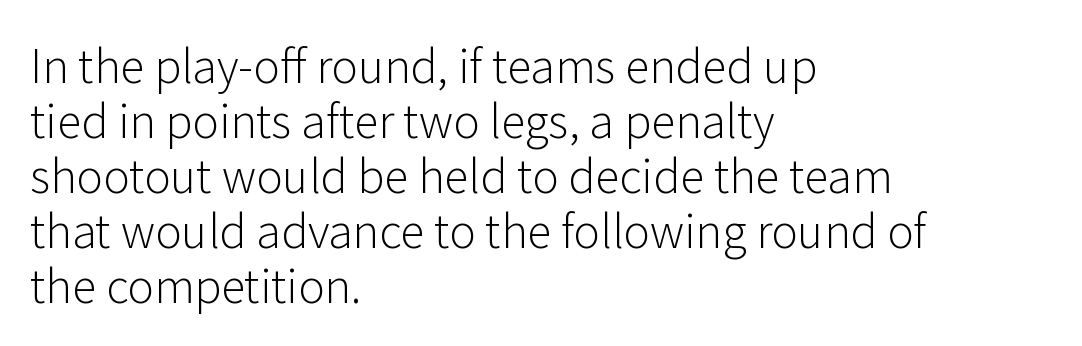
Q: Is the text bold? A: No.
Q: Is the text italic (slanted)? A: No, it is upright.
Q: Is the typeface a serif or a sans-serif typeface? A: Sans-serif.
Q: Is the text underlined? A: No.
Q: How is the paragraph aligned? A: Left-aligned.
Q: Is the spacing between letters normal or unusually wide? A: Normal.
Q: Width (condensed, normal, or wide)? A: Normal.
Q: Stroke contrast? A: Low.
Q: x-height? A: Medium.
Q: Monospaced? A: No.
